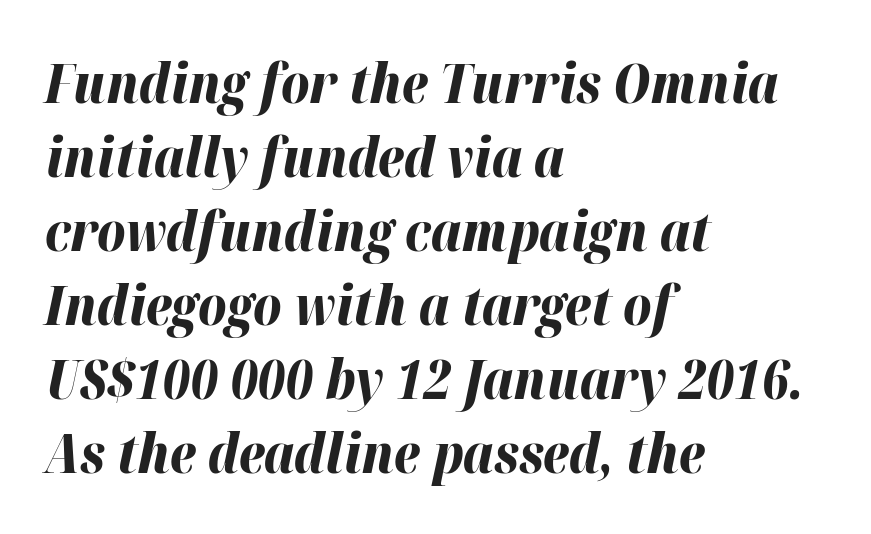
{"italic": "yes", "lean": "right", "slant_degrees": 12, "bold": "yes", "weight": "bold", "width": "normal", "stroke_contrast": "high", "x_height": "medium", "monospaced": "no", "underline": "no", "align": "left", "line_spacing": "normal", "line_spacing_ratio": 1.37, "letter_spacing": "normal", "letter_spacing_em": 0.0, "glyph_px": 54}
